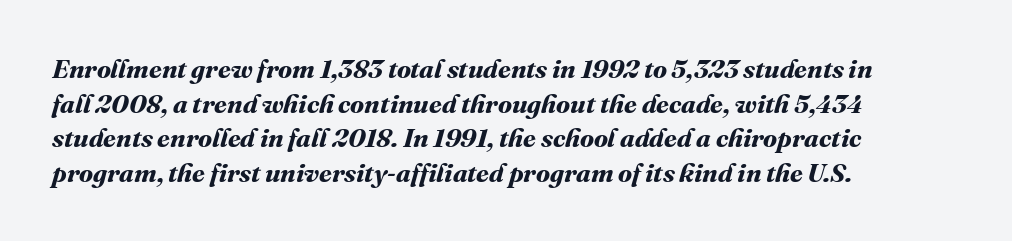
A dark, heavy texture on the line: the type is bold. The paragraph has a hard left edge and a soft right edge. Underline: absent. In terms of leading, this rendering sits right in the middle. In terms of letterspacing, this is plain default setting.
